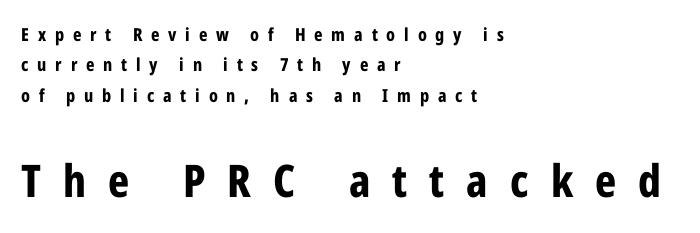
A bare baseline throughout the passage. Looks like regular typesetting: each glyph gets only the width it needs. Italic: no, the glyphs are upright roman. The rendering inserts visible extra space after every character. Reading down the column, the eye jumps a familiar distance to each next line. The font is running at its bold setting.
